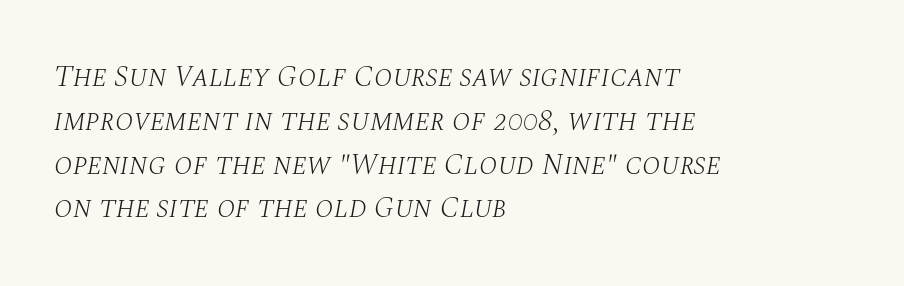
The image shows 30 px light serif type, italic (leaning right); set left-aligned, normal line spacing (1.46x), normal letter spacing, not underlined; medium stroke contrast and a large x-height.
